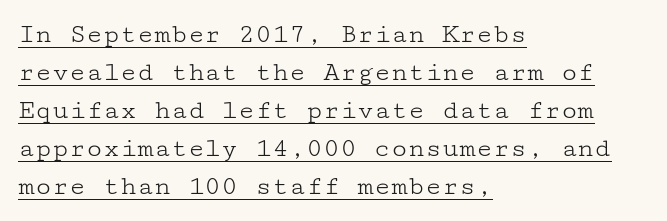
{"serif": "yes", "italic": "no", "bold": "no", "weight": "light", "width": "wide", "stroke_contrast": "low", "x_height": "medium", "underline": "yes", "align": "left", "line_spacing": "normal", "line_spacing_ratio": 1.36, "letter_spacing": "normal", "letter_spacing_em": 0.0, "glyph_px": 28}
